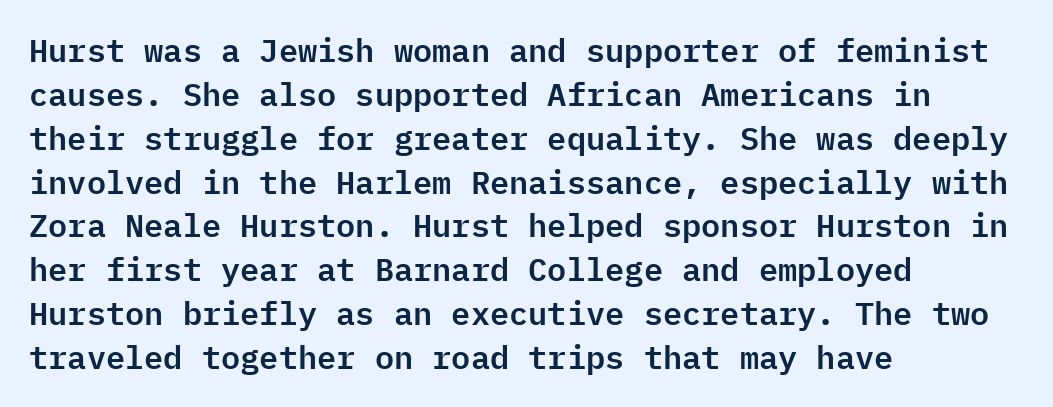
The image shows 32 px sans-serif type, upright, monospaced; set left-aligned, normal line spacing (1.37x), normal letter spacing, not underlined; low stroke contrast and a medium x-height.
